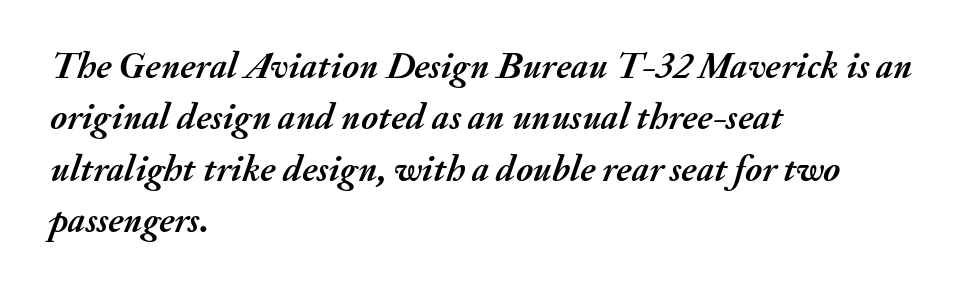
The image shows 37 px semibold type, italic (leaning right); set left-aligned, normal line spacing (1.39x), normal letter spacing, not underlined; medium stroke contrast and a small x-height.
